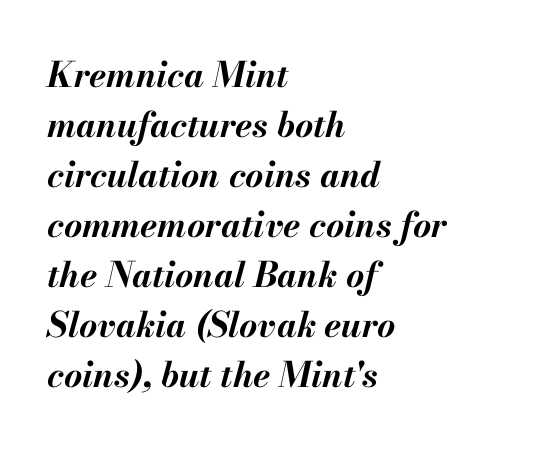
{"italic": "yes", "lean": "right", "slant_degrees": 13, "bold": "yes", "weight": "bold", "width": "normal", "stroke_contrast": "medium", "x_height": "small", "monospaced": "no", "underline": "no", "align": "left", "line_spacing": "normal", "line_spacing_ratio": 1.43, "letter_spacing": "normal", "letter_spacing_em": 0.0, "glyph_px": 35}
